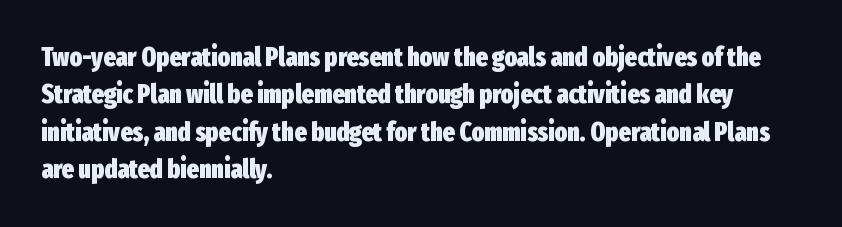
The image shows 26 px bold type, upright; set left-aligned, normal line spacing (1.44x), normal letter spacing, not underlined.
